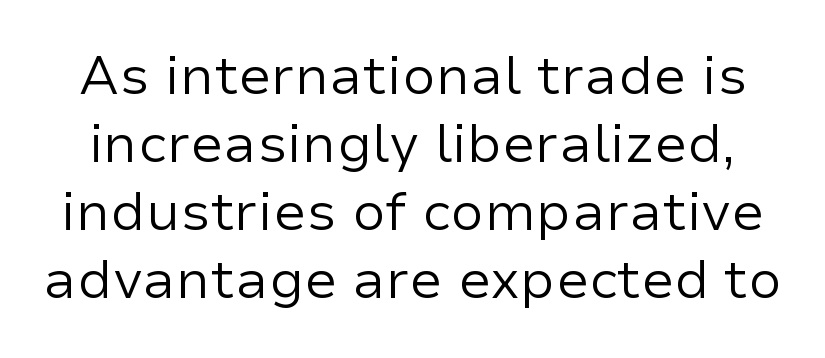
The image shows 54 px regular-weight sans-serif type, upright; set normal line spacing (1.26x), normal letter spacing, not underlined; low stroke contrast and a medium x-height.
